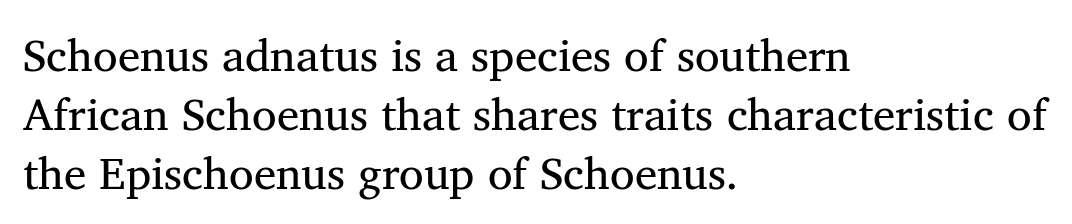
Unmarked baselines from the first word to the last. A typesetter would call this leading conventional body-copy spacing. The typeface has the unassuming heft of standard copy or less. Letterform terminals end in serifs throughout the passage. Where is the straight margin? On the left. The tracking reads as untouched default to a designer's eye.
